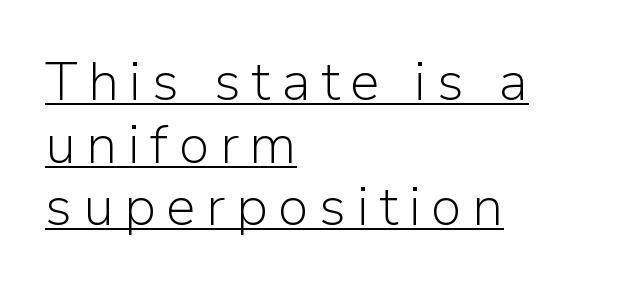
The image shows 54 px light sans-serif type, upright; set left-aligned, line spacing 1.16x, underlined; low stroke contrast and a medium x-height.
